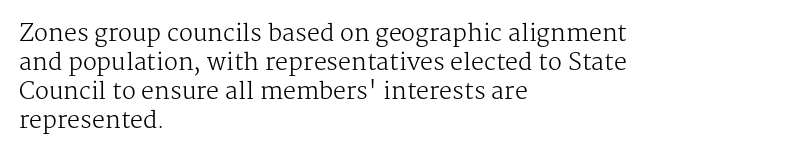
{"italic": "no", "bold": "no", "underline": "no", "align": "left", "line_spacing": "normal", "line_spacing_ratio": 1.26, "letter_spacing": "normal", "letter_spacing_em": 0.0, "glyph_px": 23}
